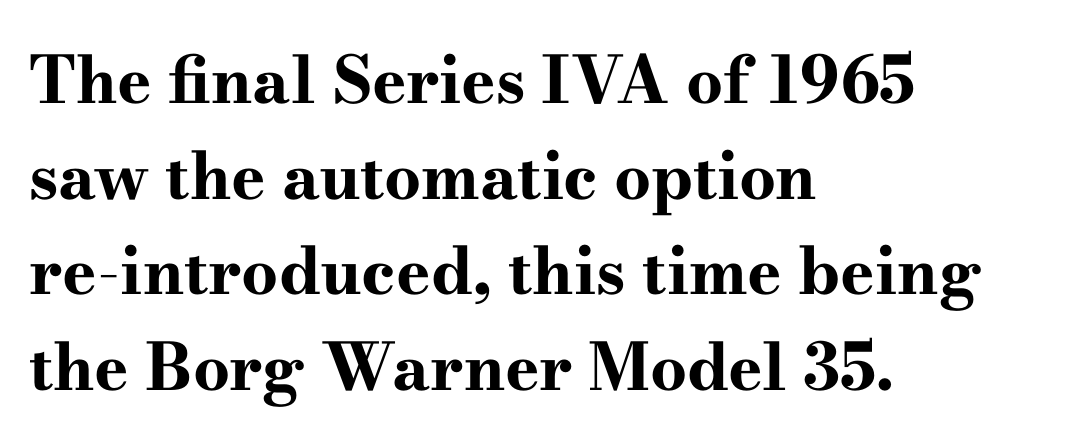
{"serif": "yes", "italic": "no", "bold": "yes", "weight": "bold", "width": "wide", "stroke_contrast": "high", "x_height": "small", "monospaced": "no", "underline": "no", "align": "left", "line_spacing": "normal", "line_spacing_ratio": 1.47, "letter_spacing": "normal", "letter_spacing_em": 0.0, "glyph_px": 65}
